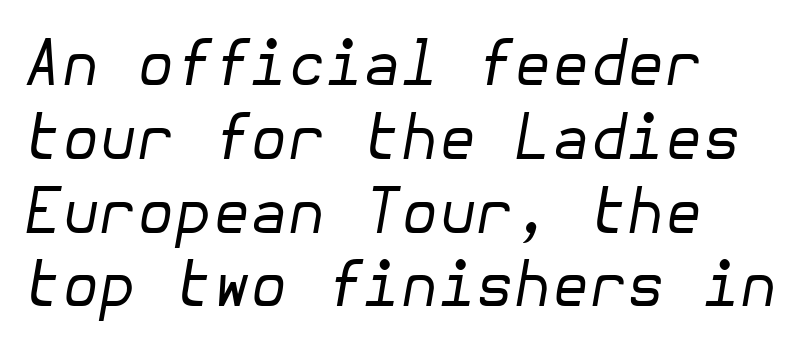
Q: Is the text bold? A: No.
Q: Is the text italic (slanted)? A: Yes, it leans right by about 10 degrees.
Q: Is the text underlined? A: No.
Q: How is the paragraph aligned? A: Left-aligned.
Q: Is the spacing between letters normal or unusually wide? A: Normal.
Q: Width (condensed, normal, or wide)? A: Normal.
Q: Stroke contrast? A: Low.
Q: x-height? A: Medium.
